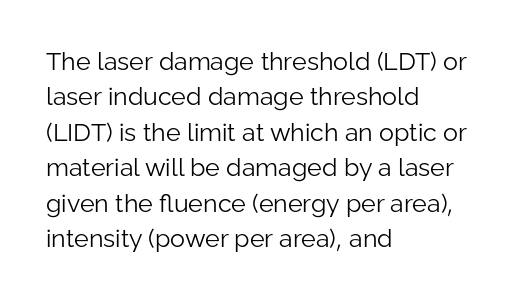
{"italic": "no", "bold": "no", "underline": "no", "align": "left", "line_spacing": "normal", "line_spacing_ratio": 1.42, "letter_spacing": "normal", "letter_spacing_em": 0.0, "glyph_px": 25}
